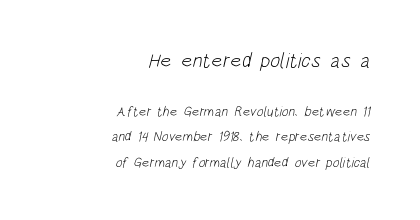
{"bold": "no", "underline": "no", "align": "right", "line_spacing_ratio": 1.79, "letter_spacing": "normal", "letter_spacing_em": 0.0, "larger_block": "first", "size_ratio": 1.5, "glyph_px": 21}
